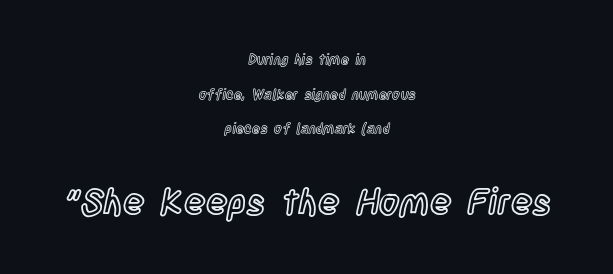
Reading down the column, the eye jumps a long way to each next line. Bigger letters appear in the bottom chunk; the top chunk is reduced. Each row of text sits above clean, open space.
